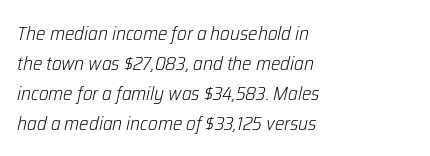
Q: Is the text bold? A: No.
Q: Is the text italic (slanted)? A: Yes, it leans right by about 12 degrees.
Q: Is the text underlined? A: No.
Q: How is the paragraph aligned? A: Left-aligned.
Q: Is the spacing between letters normal or unusually wide? A: Normal.
Q: Is the spacing between lines tight, normal or loose? A: Normal.
